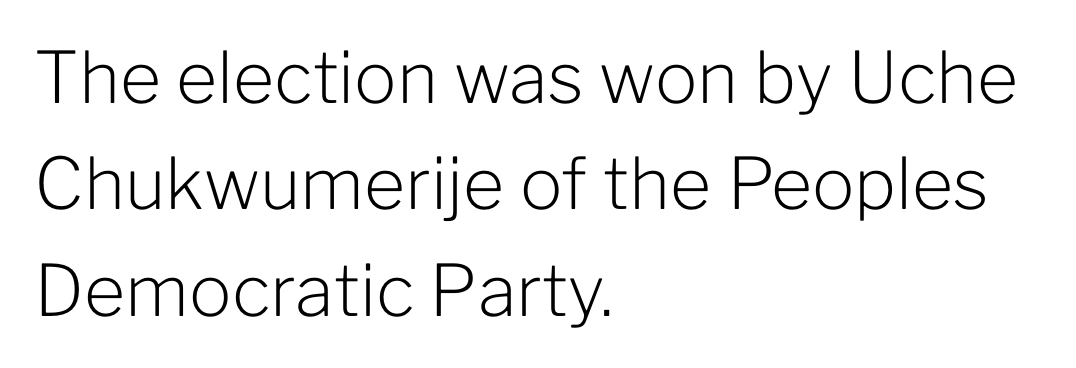
{"serif": "no", "italic": "no", "bold": "no", "weight": "light", "width": "normal", "stroke_contrast": "low", "x_height": "medium", "monospaced": "no", "underline": "no", "align": "left", "line_spacing": "normal", "line_spacing_ratio": 1.5, "letter_spacing": "normal", "letter_spacing_em": 0.0, "glyph_px": 71}
